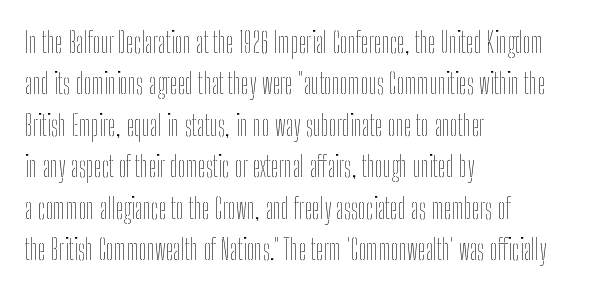
The image shows 28 px thin, condensed type, upright; set left-aligned, normal line spacing (1.48x), normal letter spacing, not underlined; low stroke contrast and a medium x-height.
